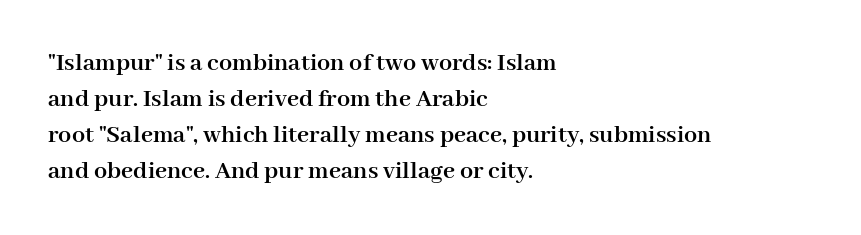
The image shows 26 px bold type, upright; set left-aligned, normal line spacing (1.38x), normal letter spacing, not underlined.
